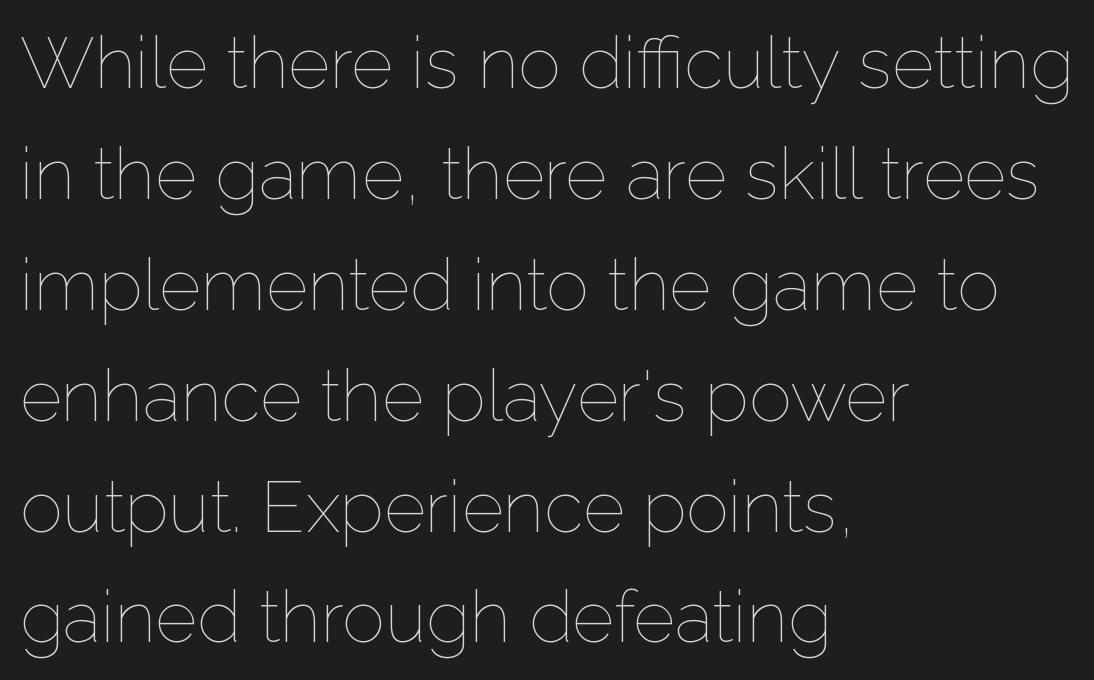
{"italic": "no", "bold": "no", "weight": "thin", "width": "normal", "stroke_contrast": "low", "x_height": "medium", "monospaced": "no", "underline": "no", "align": "left", "line_spacing": "normal", "line_spacing_ratio": 1.54, "letter_spacing": "normal", "letter_spacing_em": 0.0, "glyph_px": 72}
